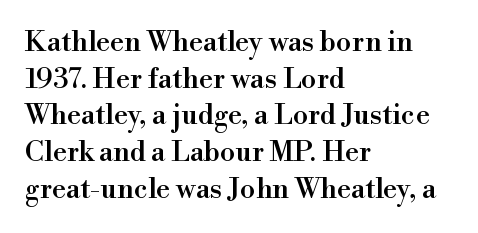
{"serif": "yes", "italic": "no", "width": "normal", "x_height": "small", "monospaced": "no", "underline": "no", "align": "left", "line_spacing": "normal", "line_spacing_ratio": 1.31, "letter_spacing": "normal", "letter_spacing_em": 0.0, "glyph_px": 28}
